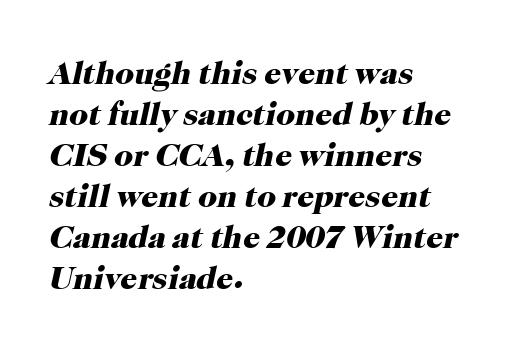
Short and long lines alike share a common starting point at left. Stroke thickness is high; the sample reads as a true bold. A typesetter would call this proportional, since set widths differ per character. I'd call this a serif setting — the letters wear small feet. Letter spacing: default.
